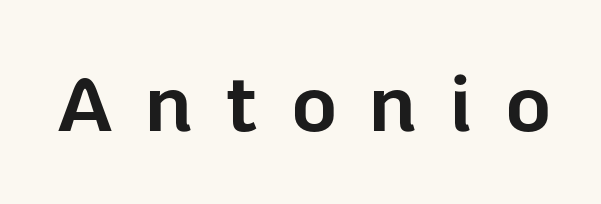
The image shows 80 px bold sans-serif type, upright; set unusually wide letter spacing (+0.41 em), not underlined; low stroke contrast and a medium x-height.
